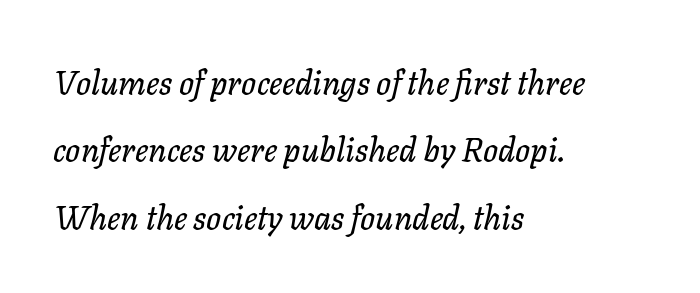
The axis of the letterforms is tilted away from vertical. Line spacing here is loose. Between one letter and the next there's only the usual sliver of space. The space directly below the letters is spotless.
